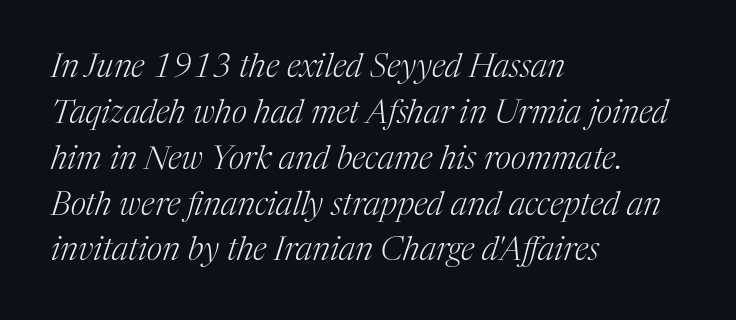
The image shows 33 px light serif type, italic (leaning right); set left-aligned, normal line spacing (1.39x), normal letter spacing, not underlined; medium stroke contrast and a medium x-height.
